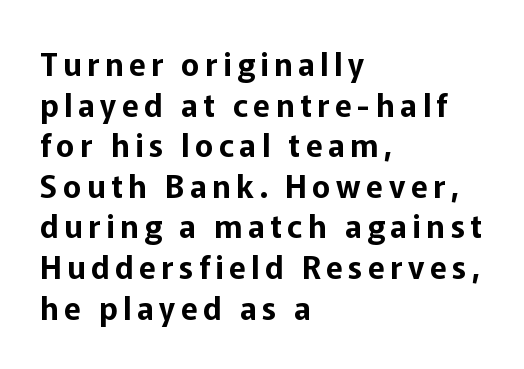
The image shows 31 px sans-serif type, upright; set left-aligned, normal line spacing (1.31x), not underlined; low stroke contrast and a medium x-height.
